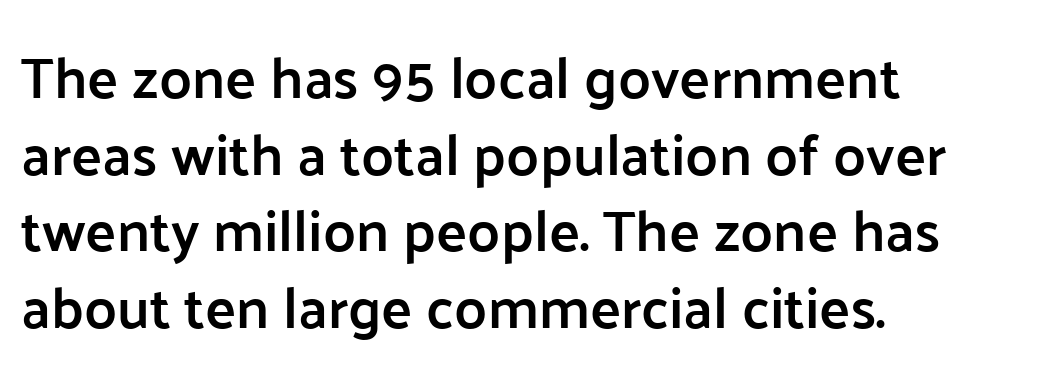
The image shows 58 px semibold sans-serif type, upright; set left-aligned, normal line spacing (1.32x), normal letter spacing, not underlined; low stroke contrast and a medium x-height.
